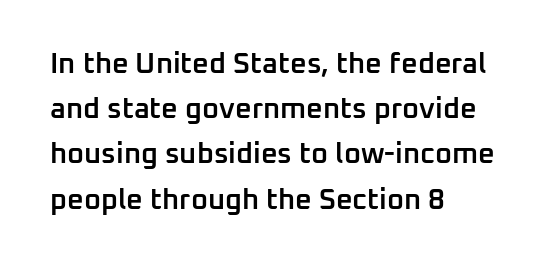
The image shows 29 px semibold sans-serif type, upright; set left-aligned, normal line spacing (1.56x), normal letter spacing, not underlined; low stroke contrast and a medium x-height.
